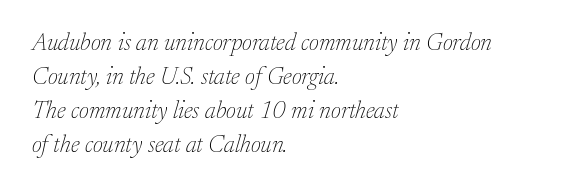
The image shows 24 px text type, italic (leaning right); set left-aligned, normal line spacing (1.41x), normal letter spacing, not underlined.
